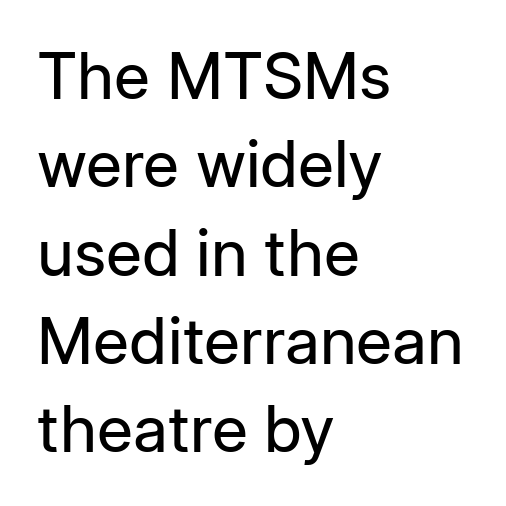
Q: Is the text bold? A: No.
Q: Is the text italic (slanted)? A: No, it is upright.
Q: Is the typeface a serif or a sans-serif typeface? A: Sans-serif.
Q: Is the text underlined? A: No.
Q: How is the paragraph aligned? A: Left-aligned.
Q: Is the spacing between letters normal or unusually wide? A: Normal.
Q: Is the spacing between lines tight, normal or loose? A: Normal.
Q: Width (condensed, normal, or wide)? A: Normal.
Q: Stroke contrast? A: Low.
Q: x-height? A: Medium.
Q: Monospaced? A: No.
